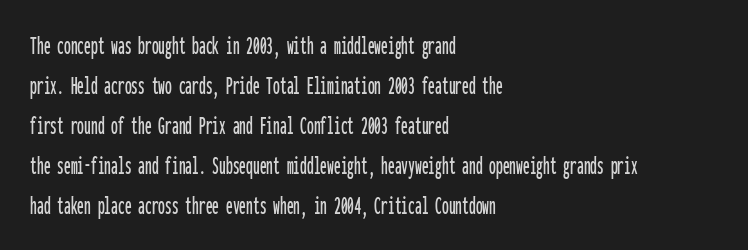
Q: Is the text italic (slanted)? A: No, it is upright.
Q: Is the text underlined? A: No.
Q: How is the paragraph aligned? A: Left-aligned.
Q: Is the spacing between letters normal or unusually wide? A: Normal.
Q: Is the spacing between lines tight, normal or loose? A: Normal.
